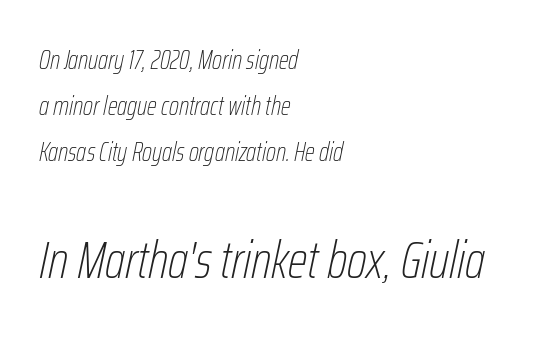
{"italic": "yes", "lean": "right", "slant_degrees": 12, "bold": "no", "weight": "thin", "width": "condensed", "stroke_contrast": "low", "x_height": "medium", "monospaced": "no", "underline": "no", "align": "left", "line_spacing_ratio": 1.76, "letter_spacing": "normal", "letter_spacing_em": 0.0, "larger_block": "second", "size_ratio": 2.0, "glyph_px": 52}
